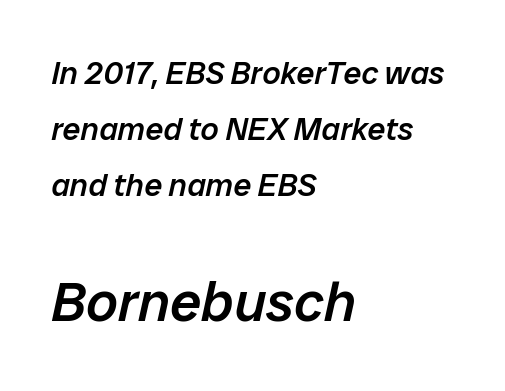
Q: Is the text bold? A: Semi-bold.
Q: Is the text italic (slanted)? A: Yes, it leans right by about 12 degrees.
Q: Is the text underlined? A: No.
Q: How is the paragraph aligned? A: Left-aligned.
Q: Is the spacing between letters normal or unusually wide? A: Normal.
Q: Which block of text is set in a larger size, the first (top) or the second (bottom)? A: The second (bottom) one.
Q: Width (condensed, normal, or wide)? A: Normal.
Q: Stroke contrast? A: Low.
Q: x-height? A: Medium.
Q: Monospaced? A: No.
